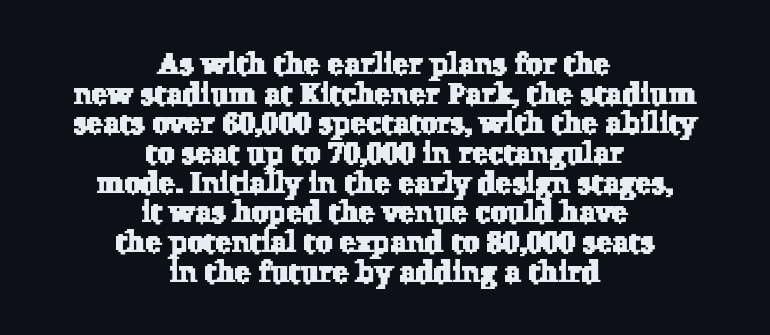
Vertically, the passage feels compressed, each row crowding the next. This sample uses plain, unmodified letter spacing. The typesetter chose a symmetrical, centered arrangement here. Unlike a clean sans, this face finishes its strokes with serifs. Is this a fixed-width face? No — the glyphs have proportional, varying widths.
